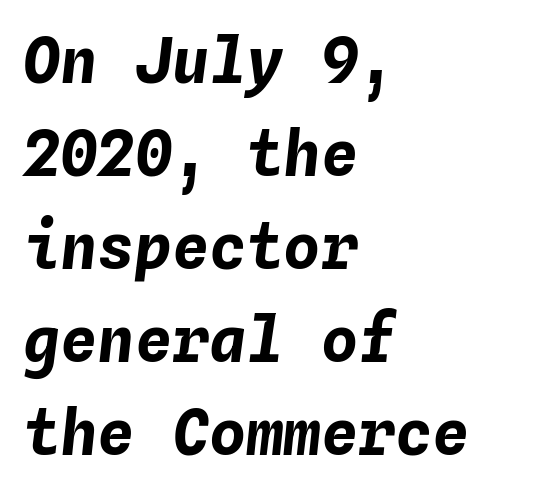
Q: Is the text bold? A: Yes.
Q: Is the text italic (slanted)? A: Yes, it leans right by about 4 degrees.
Q: Is the text underlined? A: No.
Q: How is the paragraph aligned? A: Left-aligned.
Q: Is the spacing between letters normal or unusually wide? A: Normal.
Q: Is the spacing between lines tight, normal or loose? A: Normal.
Q: Width (condensed, normal, or wide)? A: Normal.
Q: Stroke contrast? A: Low.
Q: x-height? A: Medium.
Q: Monospaced? A: Yes.
